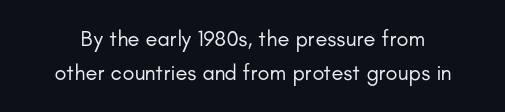
When letters stand straight like this, we call the style roman or upright. Compared with typical body copy, the letter spacing here is the same. The words here are not underlined. No letter is thick-stroked: the sample isn't bold.
